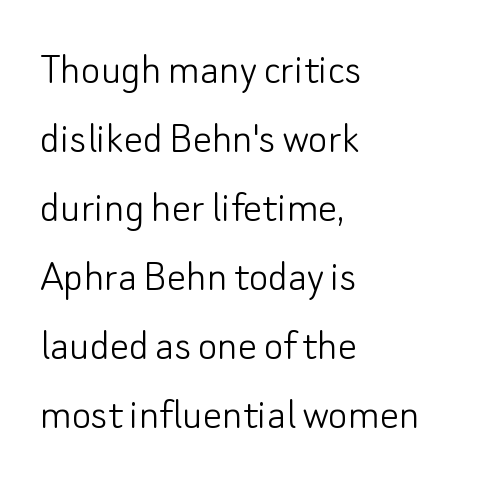
The image shows 47 px light sans-serif type, upright; set left-aligned, normal line spacing (1.47x), normal letter spacing, not underlined; low stroke contrast and a small x-height.
